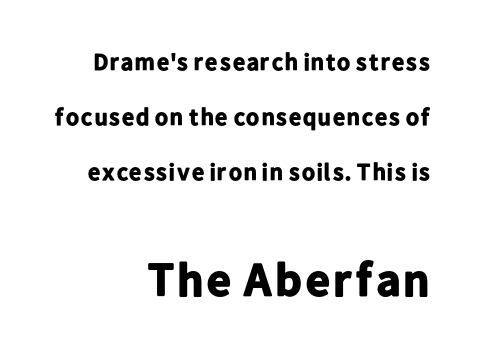
The rag falls on the left side of this text block. What kind of face is this? One without serifs — a sans. Strokes here are thick enough to call this a true bold. A bare baseline throughout the passage.
